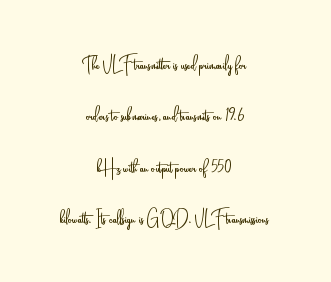
The image shows 24 px text type; set centered, loose line spacing (2.14x), normal letter spacing, not underlined.
